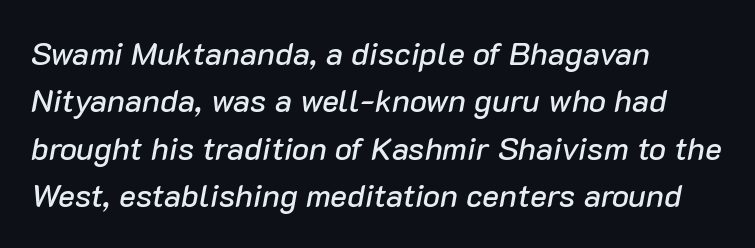
{"italic": "yes", "lean": "right", "slant_degrees": 10, "width": "normal", "stroke_contrast": "low", "x_height": "medium", "monospaced": "no", "underline": "no", "align": "left", "line_spacing": "normal", "line_spacing_ratio": 1.48, "letter_spacing": "normal", "letter_spacing_em": 0.0, "glyph_px": 32}
